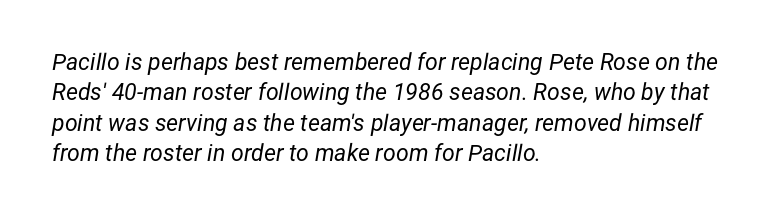
What's the leading like? Ordinary, nothing unusual. The weight tops out at a normal text grade. The gaps between neighbouring characters are ordinary and unremarkable. If you drew a ruler down the left edge, every line would touch it. Plain, unruled lines of type.
